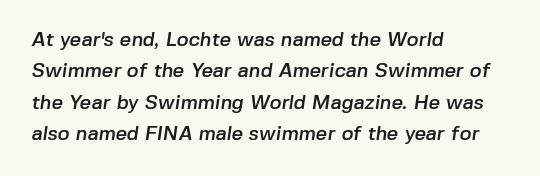
Q: Is the text underlined? A: No.
Q: How is the paragraph aligned? A: Left-aligned.
Q: Is the spacing between letters normal or unusually wide? A: Normal.
Q: Is the spacing between lines tight, normal or loose? A: Normal.
